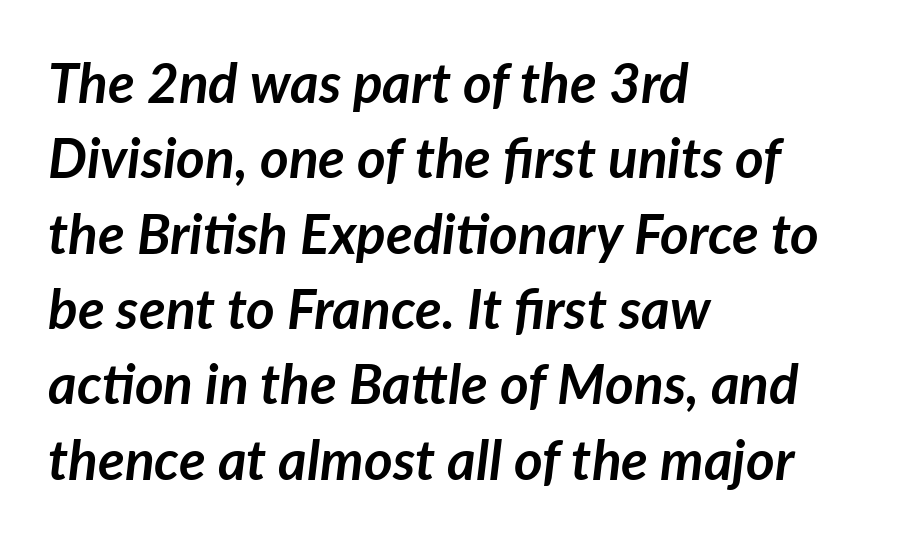
The image shows 55 px semibold type, italic (leaning right); set left-aligned, normal line spacing (1.37x), normal letter spacing, not underlined; low stroke contrast and a medium x-height.
